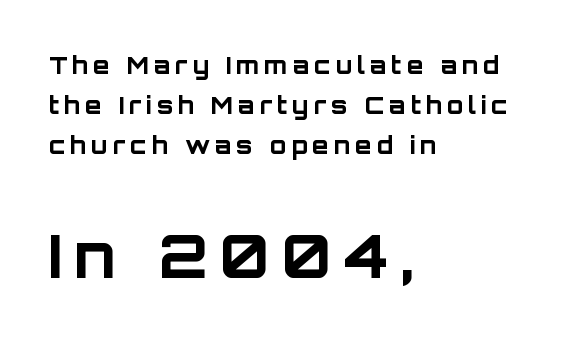
One-word summary of the alignment: left. How are the letters spaced? Widely, with obvious added tracking. Rows of type keep a routine distance in the vertical direction. Type without underlining.
